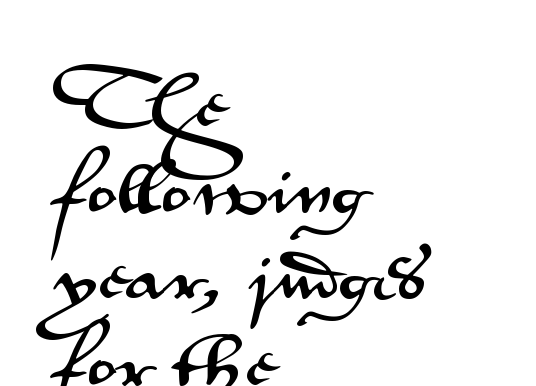
Q: Is the text italic (slanted)? A: Yes.
Q: Is the typeface a serif or a sans-serif typeface? A: Sans-serif.
Q: Is the text underlined? A: No.
Q: How is the paragraph aligned? A: Left-aligned.
Q: Is the spacing between letters normal or unusually wide? A: Normal.
Q: Is the spacing between lines tight, normal or loose? A: Normal.
Q: Width (condensed, normal, or wide)? A: Wide.
Q: Stroke contrast? A: Medium.
Q: x-height? A: Small.
Q: Monospaced? A: No.
